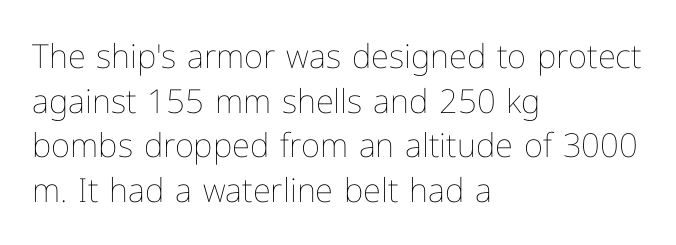
The image shows 33 px thin type, upright; set left-aligned, normal line spacing (1.35x), normal letter spacing, not underlined; low stroke contrast and a medium x-height.
